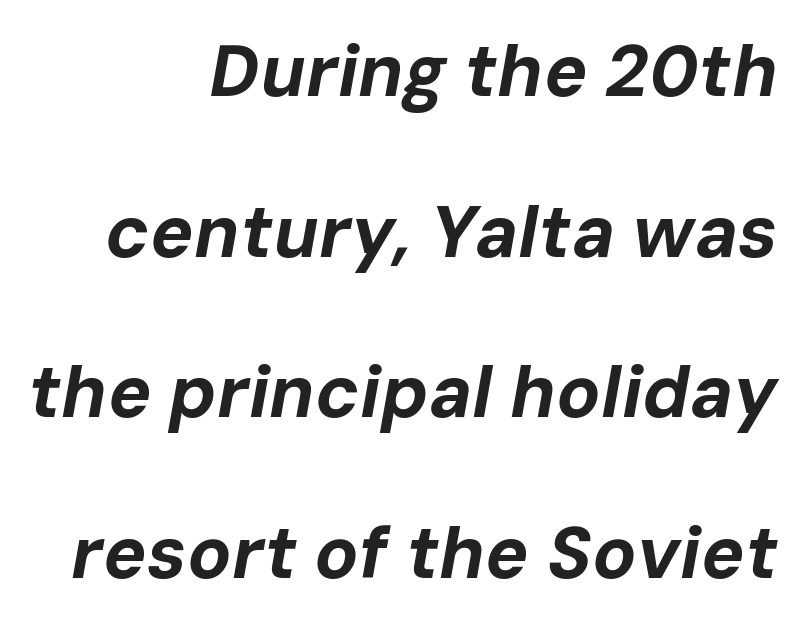
The image shows 73 px bold type, italic (leaning right); set right-aligned, loose line spacing (2.2x), normal letter spacing, not underlined; low stroke contrast and a medium x-height.
